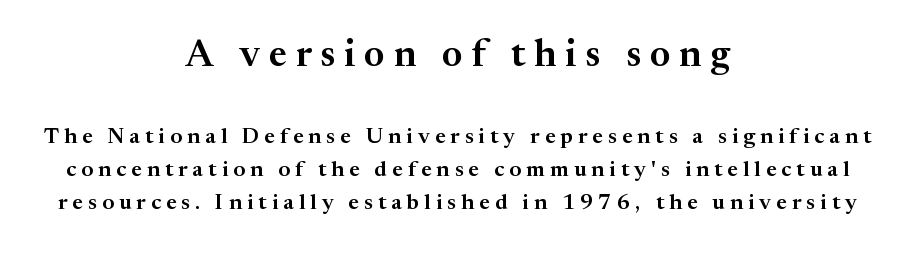
Check where the strokes stop: tiny serifs finish them off. The letters stand straight up with perfectly vertical stems. In this sample the first text group is rendered at the bigger scale. You could only call the tracking loose — the letters float apart. Underlining? Definitely not there. The text block is weighted toward neither margin, spreading evenly from the middle.
